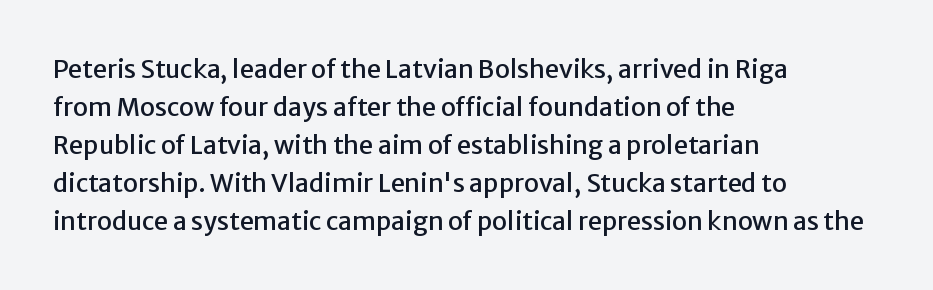
{"italic": "no", "underline": "no", "align": "left", "line_spacing": "normal", "line_spacing_ratio": 1.52, "letter_spacing": "normal", "letter_spacing_em": 0.0, "glyph_px": 25}
